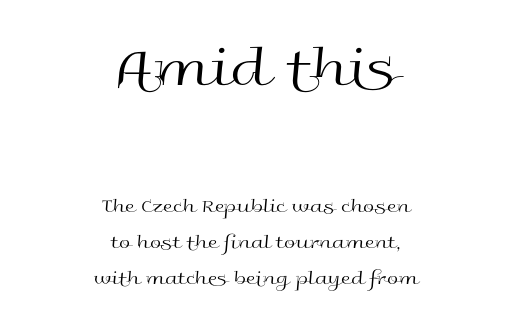
Which chunk is bigger? The first one — the top block dwarfs the bottom. Check where the strokes stop: nothing finishes them off — pure sans. Where is the straight margin? There isn't one; the lines are centered. Check the space under the baseline: it is left empty. Tall strokes in this sample are plumb rather than angled.
